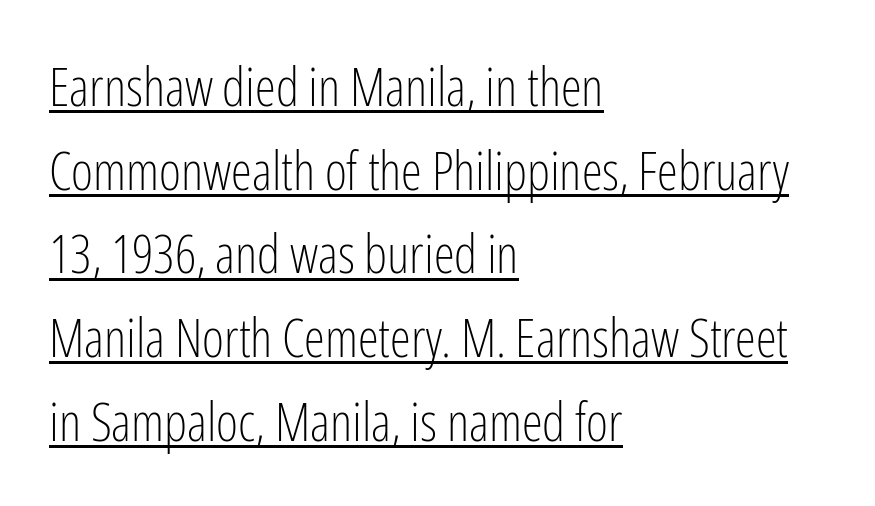
Between one letter and the next there's only the usual sliver of space. One glance says typical: line gaps are just what's usual. Tall strokes in this sample are plumb rather than angled. A quiet, ordinary-to-light weight characterises the typeface. Short and long lines alike share a common starting point at left.
